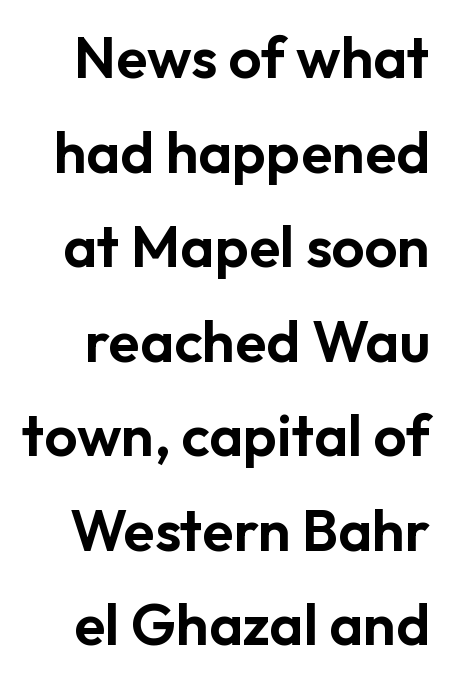
The font's upright variant was chosen for this text. Baseline-to-baseline distance is the conventional proportion of letter height. Underlining? Definitely not there. Spacing verdict: proportional, widths tailored to each character. In terms of letterform style, serifs are entirely absent. Compared with typical body copy, the letter spacing here is the same.
